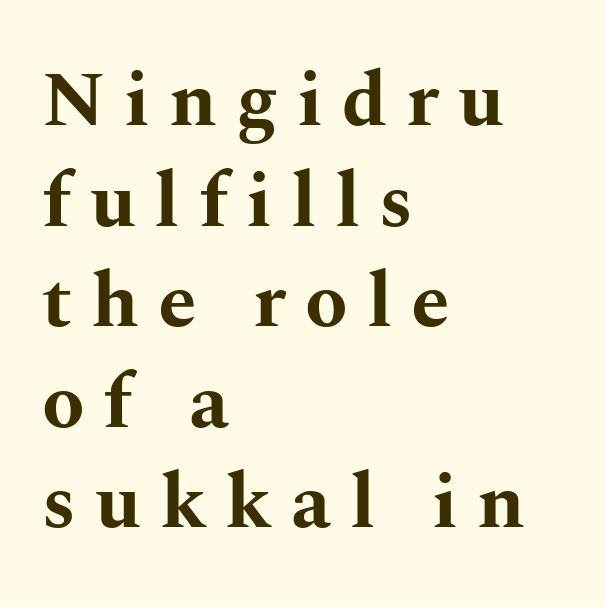
Proportional: the letters do not fall into vertical columns. The passage shown has open, widely tracked lettering throughout. These lines sit exactly where default settings would place them. The text block is weighted toward the left margin, trailing off unevenly rightward. You can tell it's not italic because the verticals are truly vertical. The typesetting leans heavy: a genuine bold.
